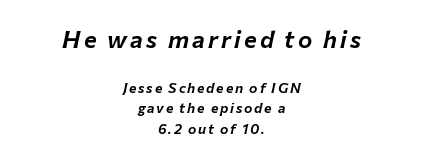
The image shows 24 px text type, italic (leaning right); set centered, normal line spacing (1.48x), not underlined; the first (top) block is 1.71x larger.
